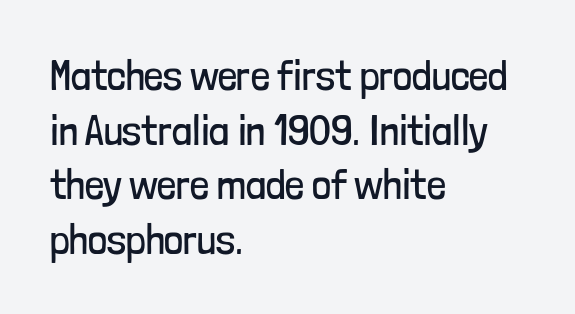
Q: Is the text bold? A: No.
Q: Is the text italic (slanted)? A: No, it is upright.
Q: Is the typeface a serif or a sans-serif typeface? A: Sans-serif.
Q: Is the text underlined? A: No.
Q: How is the paragraph aligned? A: Left-aligned.
Q: Is the spacing between letters normal or unusually wide? A: Normal.
Q: Is the spacing between lines tight, normal or loose? A: Normal.
Q: Width (condensed, normal, or wide)? A: Condensed.
Q: Stroke contrast? A: Low.
Q: x-height? A: Medium.
Q: Monospaced? A: No.
